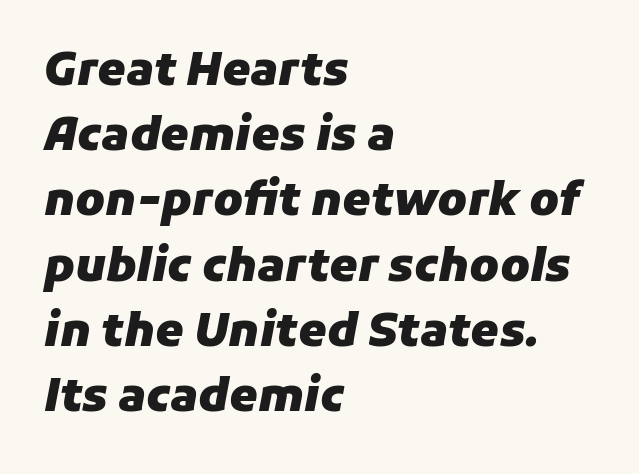
{"italic": "yes", "lean": "right", "slant_degrees": 11, "bold": "yes", "weight": "heavy", "width": "normal", "stroke_contrast": "low", "x_height": "medium", "monospaced": "no", "underline": "no", "align": "left", "line_spacing": "normal", "line_spacing_ratio": 1.45, "letter_spacing": "normal", "letter_spacing_em": 0.0, "glyph_px": 45}
